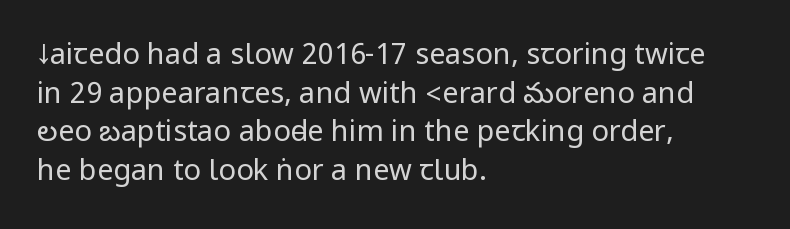
{"serif": "no", "italic": "no", "bold": "no", "weight": "regular", "width": "condensed", "stroke_contrast": "low", "underline": "no", "align": "left", "line_spacing": "normal", "line_spacing_ratio": 1.33, "letter_spacing": "normal", "letter_spacing_em": 0.0, "glyph_px": 29}
